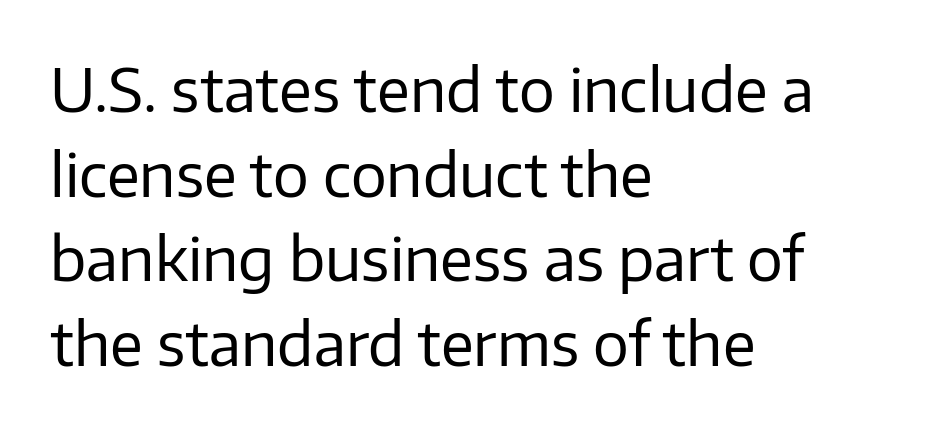
{"serif": "no", "italic": "no", "bold": "no", "weight": "regular", "width": "normal", "stroke_contrast": "low", "x_height": "medium", "monospaced": "no", "underline": "no", "align": "left", "line_spacing": "normal", "line_spacing_ratio": 1.41, "letter_spacing": "normal", "letter_spacing_em": 0.0, "glyph_px": 60}
